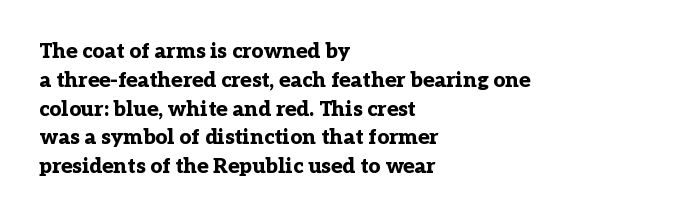
The image shows 21 px bold type, upright; set left-aligned, normal line spacing (1.37x), normal letter spacing, not underlined.
